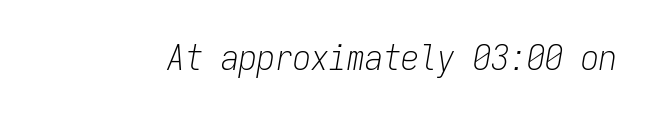
Monospaced: the letters line up in strict vertical columns. The type is set solid horizontally, with unmodified tracking. Descender tails drop into unmarked territory. Bold? No — there's no thickening of the strokes.
